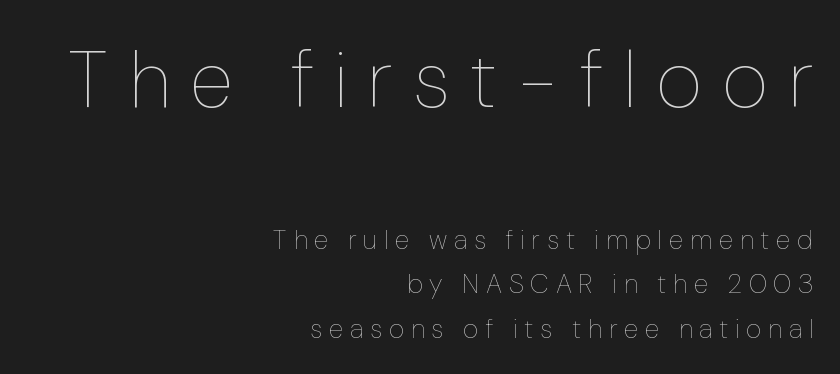
The image shows 80 px thin type, upright; set right-aligned, normal line spacing (1.64x), unusually wide letter spacing (+0.25 em), not underlined; the first (top) block is 2.96x larger; low stroke contrast and a medium x-height.
